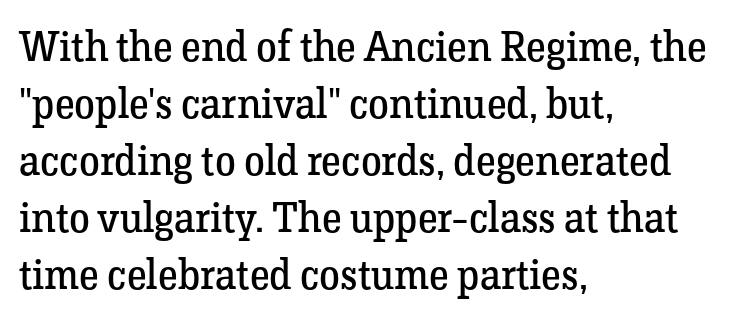
The image shows 42 px regular-weight serif type, upright; set left-aligned, normal line spacing (1.36x), normal letter spacing, not underlined; low stroke contrast and a medium x-height.
